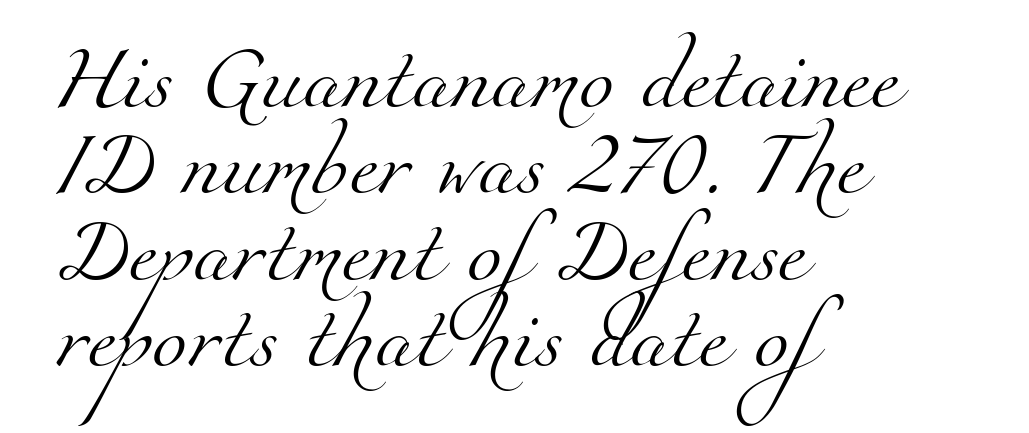
Vertically, the passage feels balanced, rows spaced as you'd expect. The letters sit at their default tracking, neither squeezed nor spread. Do the characters align in a grid? No, the font is proportional. Every row of glyphs begins at an identical x-position on the left. Examine the stroke ends and you'll spot serifs.
